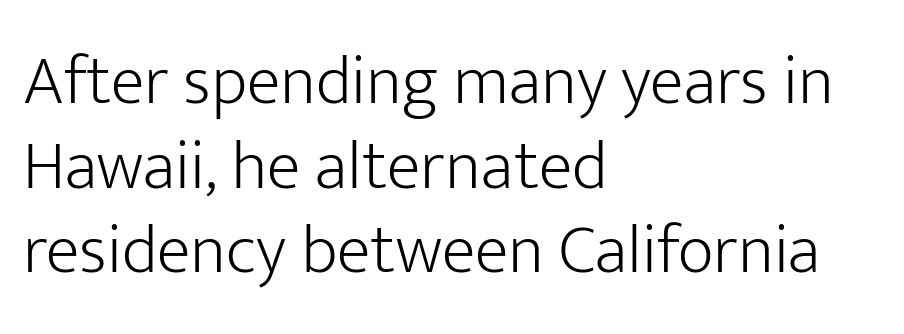
The image shows 70 px light sans-serif type, upright; set left-aligned, line spacing 1.21x, normal letter spacing, not underlined; low stroke contrast and a medium x-height.
